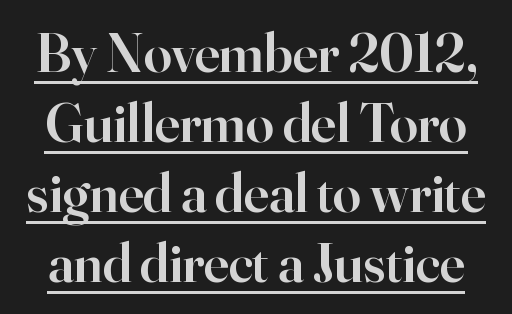
Q: Is the text bold? A: Semi-bold.
Q: Is the text italic (slanted)? A: No, it is upright.
Q: Is the typeface a serif or a sans-serif typeface? A: Serif.
Q: Is the text underlined? A: Yes.
Q: Is the spacing between letters normal or unusually wide? A: Normal.
Q: Is the spacing between lines tight, normal or loose? A: Normal.
Q: Width (condensed, normal, or wide)? A: Normal.
Q: Stroke contrast? A: High.
Q: x-height? A: Small.
Q: Monospaced? A: No.
